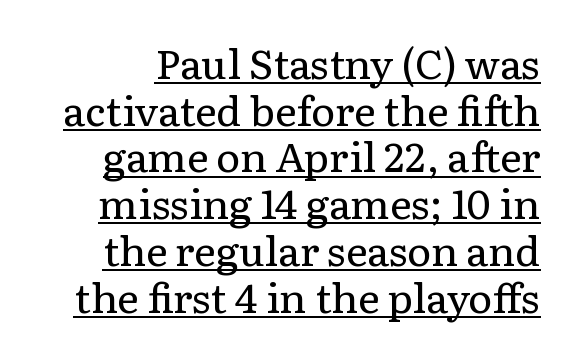
What decoration does the sample have? An underline. What kind of face is this? One with serifs. The letters advance in unequal steps, a hallmark of proportional type. Rendered with straight, roman letterforms. The letterforms sit at book weight or below. The block of text is dense from top to bottom, with scant space between rows.
